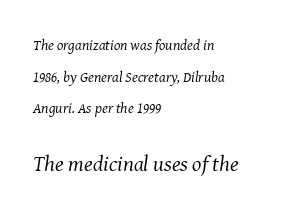
Q: Is the text bold? A: No.
Q: Is the text italic (slanted)? A: Yes, it leans right by about 8 degrees.
Q: Is the text underlined? A: No.
Q: How is the paragraph aligned? A: Left-aligned.
Q: Is the spacing between letters normal or unusually wide? A: Normal.
Q: Is the spacing between lines tight, normal or loose? A: Loose.
Q: Which block of text is set in a larger size, the first (top) or the second (bottom)? A: The second (bottom) one.
